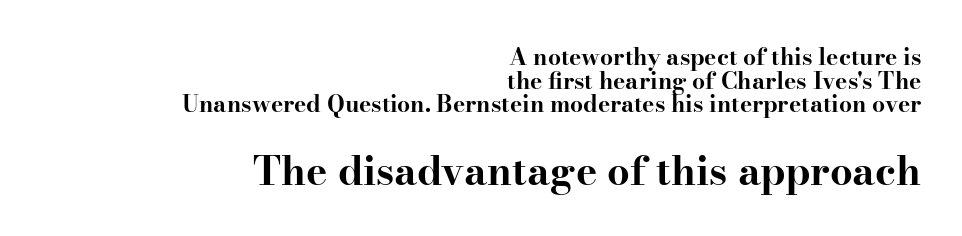
{"serif": "yes", "italic": "no", "bold": "yes", "weight": "bold", "width": "wide", "stroke_contrast": "high", "x_height": "small", "monospaced": "no", "underline": "no", "align": "right", "line_spacing": "tight", "line_spacing_ratio": 1.03, "letter_spacing": "normal", "letter_spacing_em": 0.0, "larger_block": "second", "size_ratio": 1.74, "glyph_px": 40}
